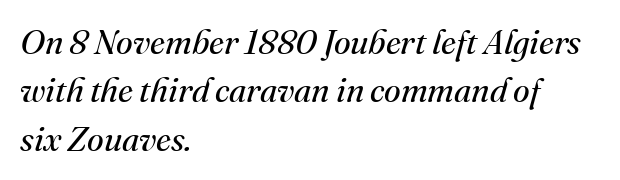
The image shows 34 px regular-weight serif type, italic (leaning right); set left-aligned, normal line spacing (1.42x), normal letter spacing, not underlined; medium stroke contrast and a small x-height.
